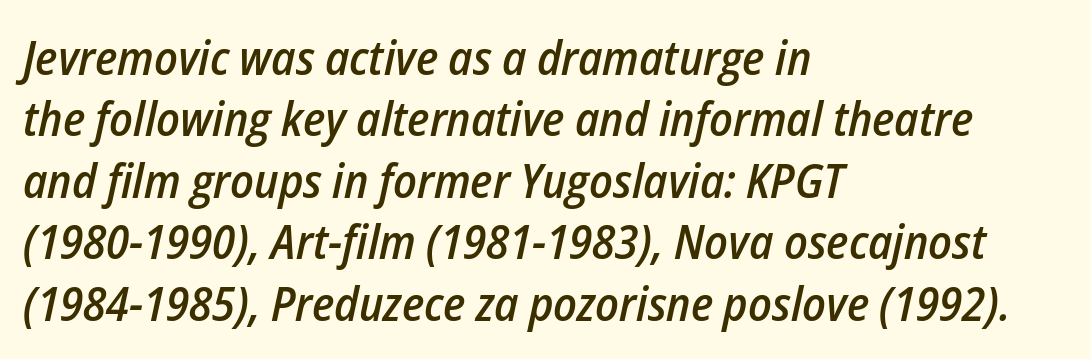
The image shows 48 px semibold, condensed type, italic (leaning right); set left-aligned, normal line spacing (1.28x), normal letter spacing, not underlined; low stroke contrast and a medium x-height.
